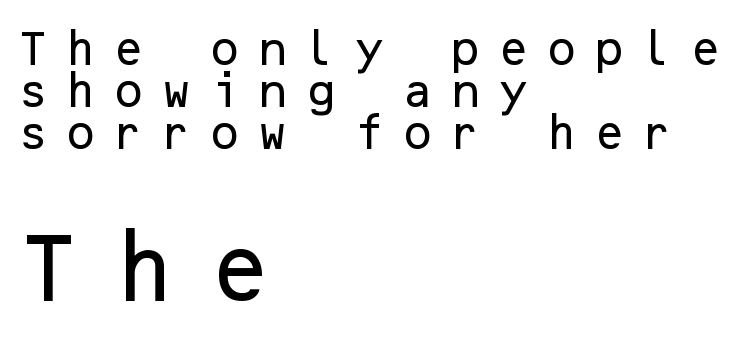
The lines are quadded left. You get the small type first, then a jump to larger type. In terms of letterform style, serifs are entirely absent. The rendering inserts visible extra space after every character.
